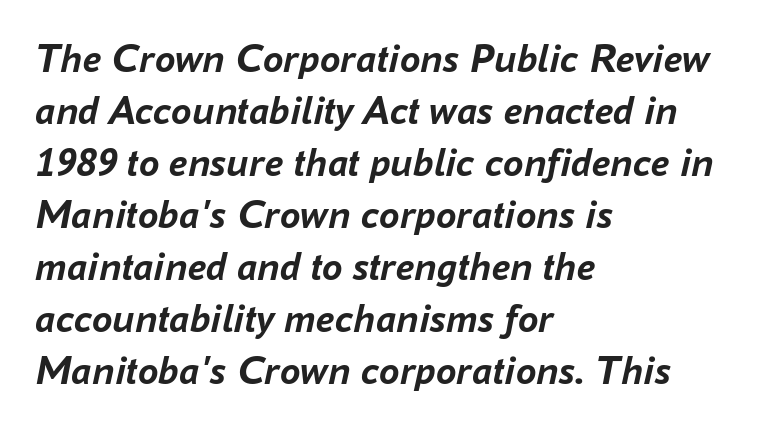
{"italic": "yes", "lean": "right", "slant_degrees": 16, "bold": "yes", "weight": "semibold", "width": "normal", "stroke_contrast": "low", "x_height": "medium", "monospaced": "no", "underline": "no", "align": "left", "line_spacing": "normal", "line_spacing_ratio": 1.27, "letter_spacing": "normal", "letter_spacing_em": 0.0, "glyph_px": 41}
